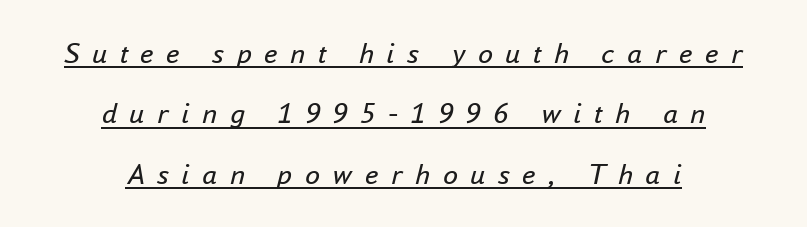
Q: Is the text bold? A: No.
Q: Is the text italic (slanted)? A: Yes, it leans right by about 16 degrees.
Q: Is the text underlined? A: Yes.
Q: How is the paragraph aligned? A: Centered.
Q: Is the spacing between letters normal or unusually wide? A: Unusually wide.
Q: Is the spacing between lines tight, normal or loose? A: Loose.
Q: Width (condensed, normal, or wide)? A: Normal.
Q: Stroke contrast? A: Low.
Q: x-height? A: Small.
Q: Monospaced? A: No.
